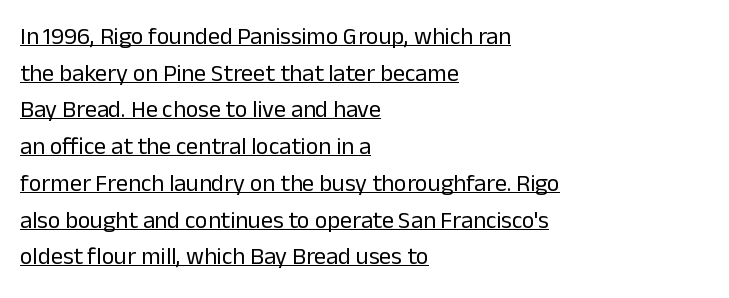
The image shows 24 px text type, upright; set left-aligned, normal line spacing (1.53x), normal letter spacing, underlined.
